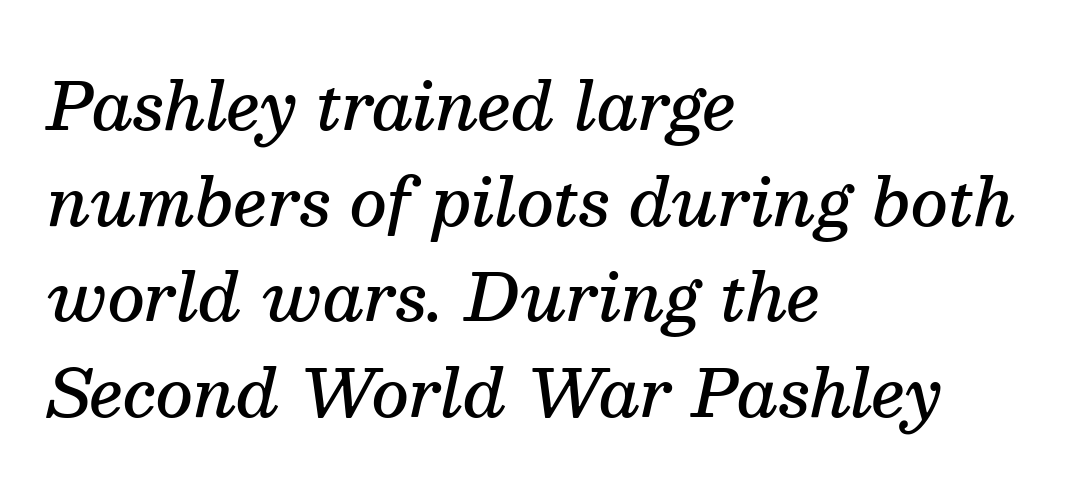
Q: Is the text bold? A: Semi-bold.
Q: Is the text italic (slanted)? A: Yes, it leans right by about 13 degrees.
Q: Is the typeface a serif or a sans-serif typeface? A: Serif.
Q: Is the text underlined? A: No.
Q: How is the paragraph aligned? A: Left-aligned.
Q: Is the spacing between letters normal or unusually wide? A: Normal.
Q: Is the spacing between lines tight, normal or loose? A: Normal.
Q: Width (condensed, normal, or wide)? A: Normal.
Q: Stroke contrast? A: Medium.
Q: x-height? A: Medium.
Q: Monospaced? A: No.
